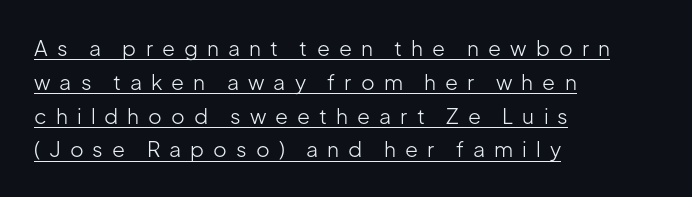
Each line of the rendering has a horizontal stroke beneath the glyphs. The weight would be labelled regular, book, light, or lighter still. Compared with a centered layout, this one pins lines to the left instead. Upright lettering throughout.
